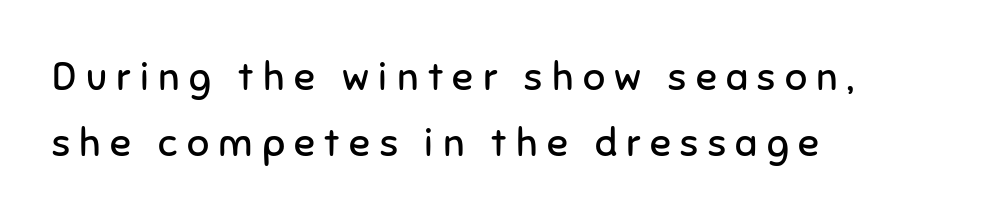
Rendered with straight, roman letterforms. The space between consecutive lines is moderate. The characters display no serif detailing; their extremities are plain. Each row of text sits above clean, open space.
